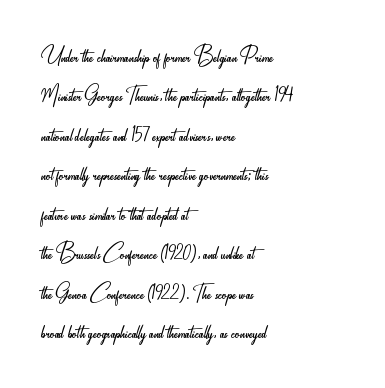
Do the characters align in a grid? No, the font is proportional. Whoever set this chose a conventional vertical rhythm. The compositor pushed each line to the left boundary.
